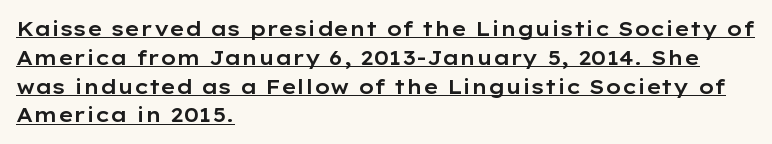
{"italic": "no", "underline": "yes", "align": "left", "line_spacing": "normal", "line_spacing_ratio": 1.44, "letter_spacing": "normal", "letter_spacing_em": 0.0, "glyph_px": 20}
